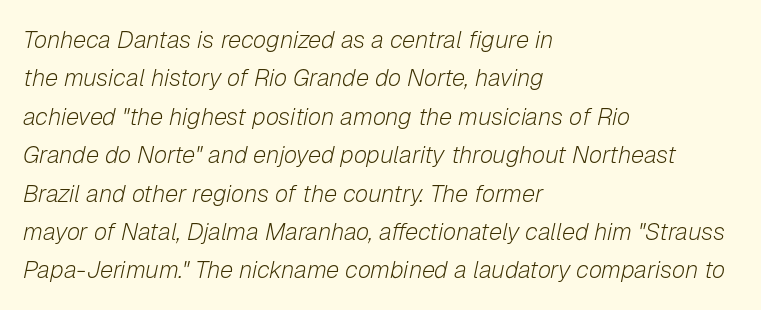
The image shows 24 px text type, italic (leaning right); set left-aligned, normal line spacing (1.6x), normal letter spacing, not underlined.
